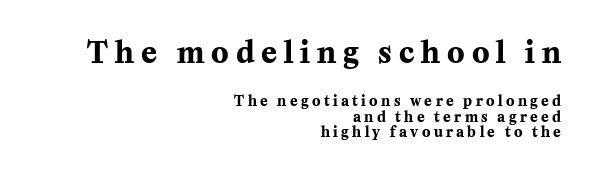
The image shows 29 px bold serif type, upright; set right-aligned, tight line spacing (1.11x), unusually wide letter spacing (+0.24 em), not underlined; the first (top) block is 2.07x larger; medium stroke contrast and a medium x-height.
